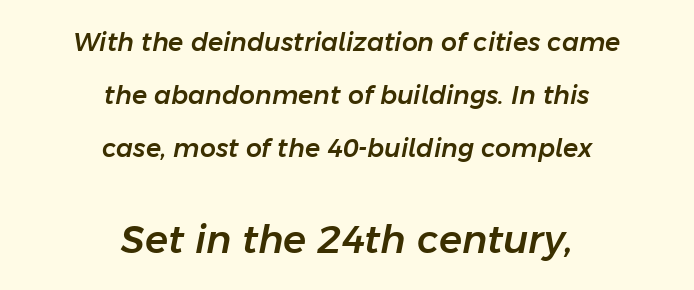
Q: Is the text italic (slanted)? A: Yes, it leans right by about 11 degrees.
Q: Is the text underlined? A: No.
Q: How is the paragraph aligned? A: Centered.
Q: Is the spacing between letters normal or unusually wide? A: Normal.
Q: Is the spacing between lines tight, normal or loose? A: Loose.
Q: Which block of text is set in a larger size, the first (top) or the second (bottom)? A: The second (bottom) one.
Q: Width (condensed, normal, or wide)? A: Normal.
Q: Stroke contrast? A: Low.
Q: x-height? A: Medium.
Q: Monospaced? A: No.
